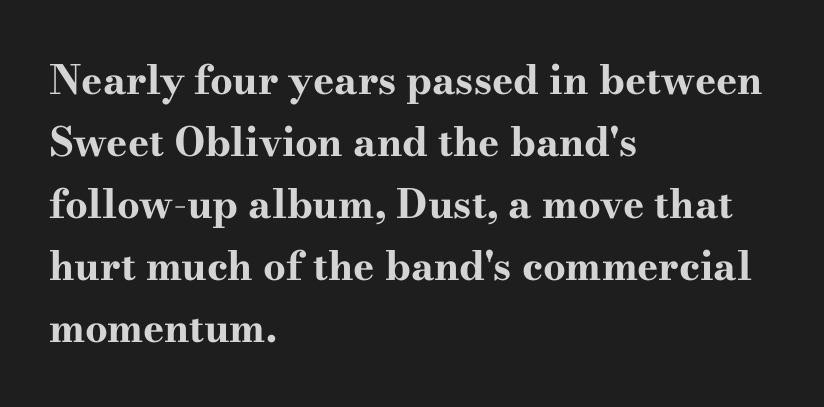
Q: Is the text bold? A: Yes.
Q: Is the text italic (slanted)? A: No, it is upright.
Q: Is the typeface a serif or a sans-serif typeface? A: Serif.
Q: Is the text underlined? A: No.
Q: How is the paragraph aligned? A: Left-aligned.
Q: Is the spacing between letters normal or unusually wide? A: Normal.
Q: Is the spacing between lines tight, normal or loose? A: Normal.
Q: Width (condensed, normal, or wide)? A: Wide.
Q: Stroke contrast? A: High.
Q: x-height? A: Small.
Q: Monospaced? A: No.
